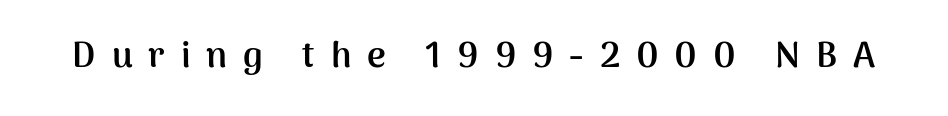
Words float on clear page, feet unadorned. Each glyph is drawn with heavy, bold strokes. The typeface chosen for these lines omits serifs. How are the letters spaced? Widely, with obvious added tracking. This is the regular roman posture of the typeface. Do the characters align in a grid? No, the font is proportional.
